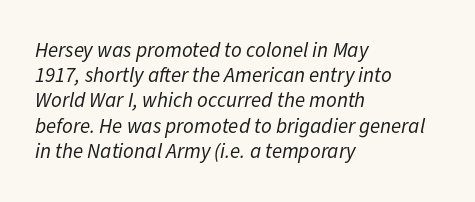
The glyphs look as if they've been sheared to an angle. Left-aligned paragraph, ragged on the right. Weight: regular or lighter. What stands out about the letter spacing? Nothing — it is the standard amount.
